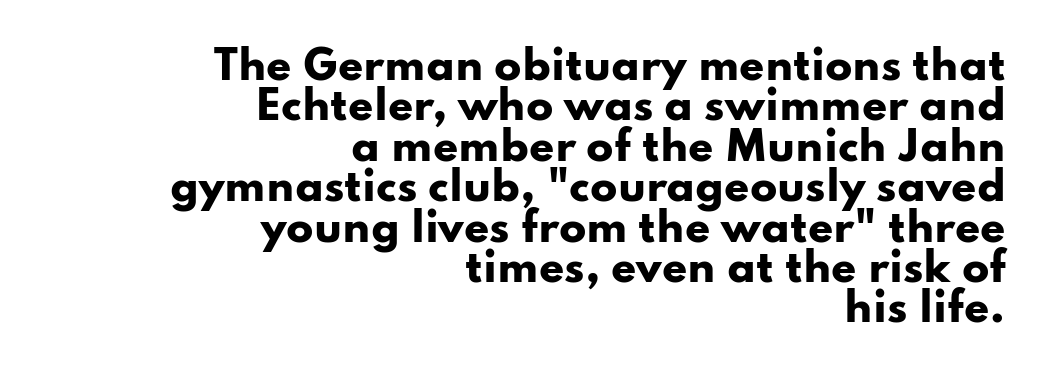
The specimen reads as upright at a glance. The baseline area is clear. What weight is shown? A full bold with thick strokes. The face used here is rendered with its standard letterfit. The characters display no serif detailing; their extremities are plain.
